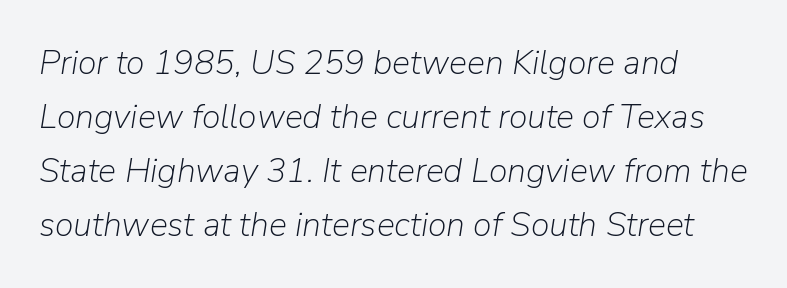
The image shows 34 px light type, italic (leaning right); set normal line spacing (1.59x), normal letter spacing, not underlined; low stroke contrast and a medium x-height.
